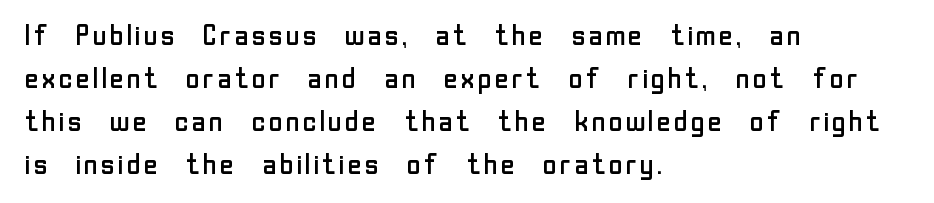
{"serif": "no", "italic": "no", "bold": "no", "weight": "regular", "width": "normal", "stroke_contrast": "low", "x_height": "medium", "monospaced": "no", "underline": "no", "align": "left", "line_spacing": "normal", "line_spacing_ratio": 1.48, "letter_spacing": "normal", "letter_spacing_em": 0.0, "glyph_px": 29}
